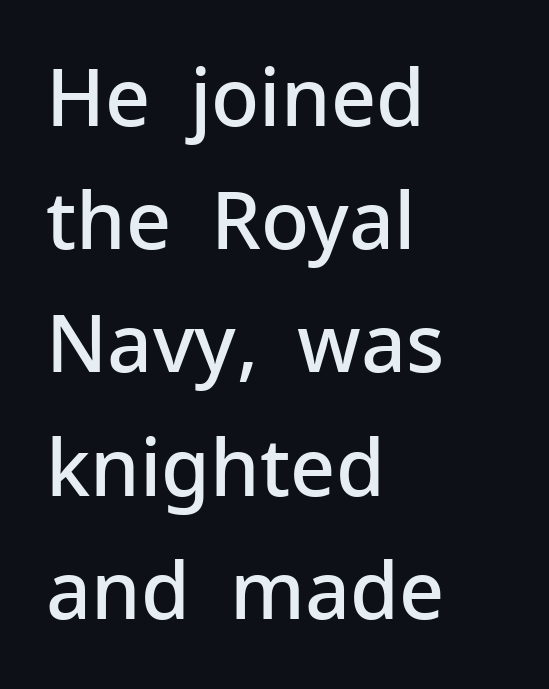
{"serif": "no", "italic": "no", "bold": "semi", "weight": "semibold", "width": "normal", "stroke_contrast": "low", "x_height": "medium", "monospaced": "no", "underline": "no", "align": "left", "line_spacing": "normal", "line_spacing_ratio": 1.56, "letter_spacing": "normal", "letter_spacing_em": 0.0, "glyph_px": 79}
